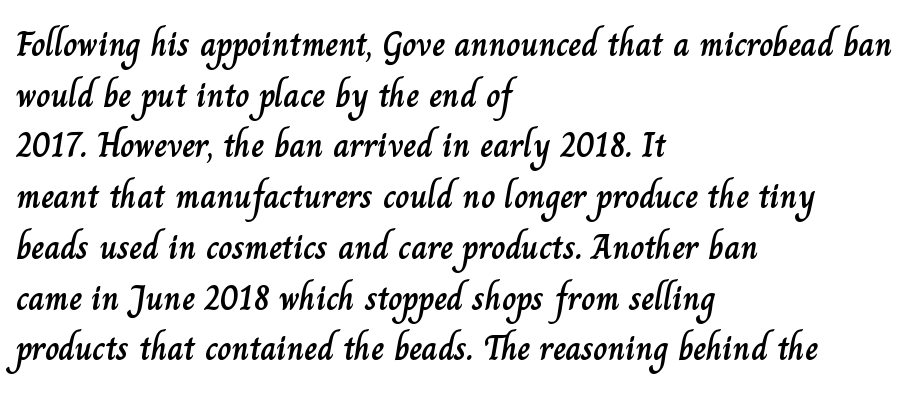
Q: Is the text italic (slanted)? A: Yes.
Q: Is the text underlined? A: No.
Q: How is the paragraph aligned? A: Left-aligned.
Q: Is the spacing between letters normal or unusually wide? A: Normal.
Q: Is the spacing between lines tight, normal or loose? A: Normal.
Q: Width (condensed, normal, or wide)? A: Normal.
Q: Stroke contrast? A: Low.
Q: x-height? A: Small.
Q: Monospaced? A: No.
